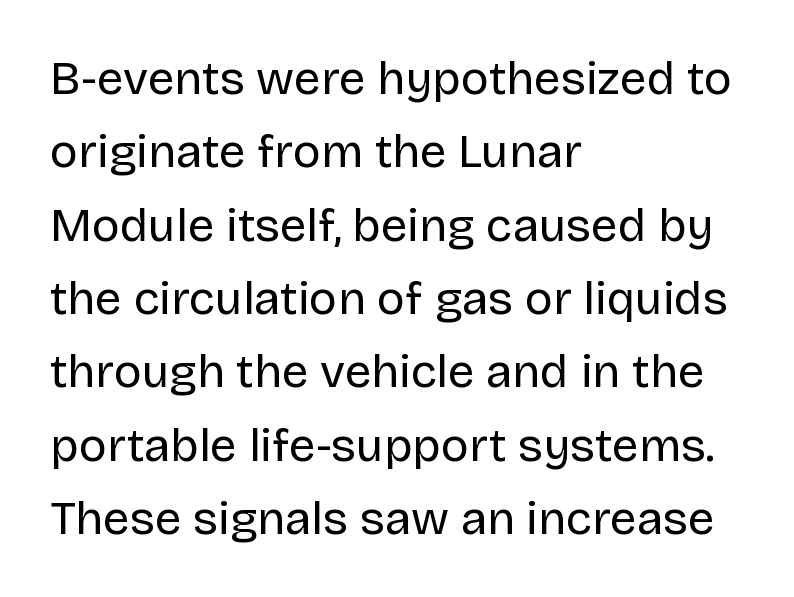
Only glyphs here, with clear space below each row. You could call the tracking neutral — neither tight nor loose. The face used here is proportionally spaced, like ordinary book or web type. The rendering shows plain stroke endings on the letterforms — a sans-serif design.
